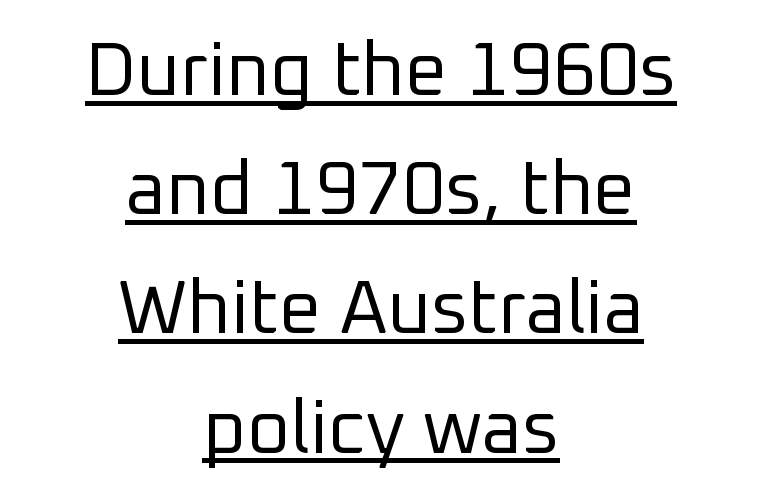
{"serif": "no", "italic": "no", "bold": "no", "weight": "regular", "width": "normal", "stroke_contrast": "low", "x_height": "medium", "monospaced": "no", "underline": "yes", "align": "center", "line_spacing": "normal", "line_spacing_ratio": 1.59, "letter_spacing": "normal", "letter_spacing_em": 0.0, "glyph_px": 75}
